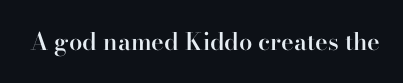
Q: Is the text bold? A: Semi-bold.
Q: Is the text italic (slanted)? A: No, it is upright.
Q: Is the text underlined? A: No.
Q: Is the spacing between letters normal or unusually wide? A: Normal.
